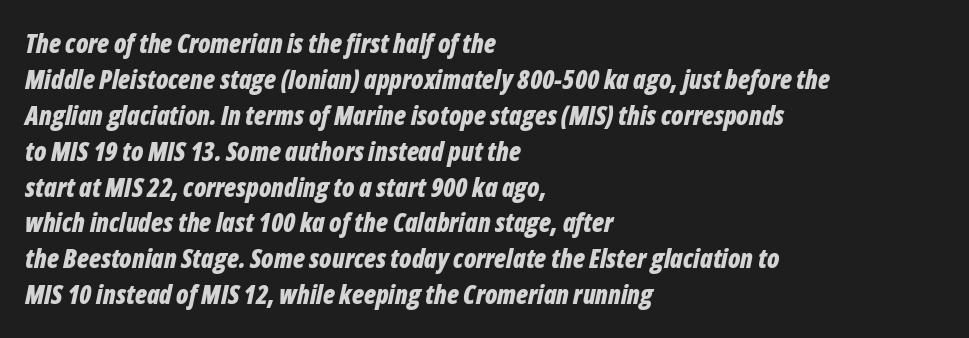
Every letter is thick-stroked: bold, no question. Each row of text sits above clean, open space. Summary of vertical rhythm: regular, with standard interline spacing. Compared with a centered layout, this one pins lines to the left instead.
